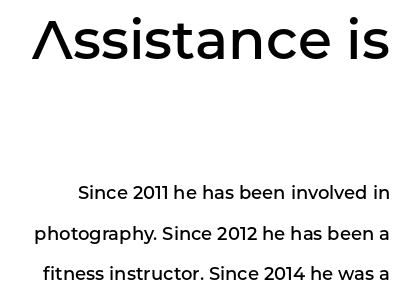
{"serif": "no", "italic": "no", "bold": "semi", "weight": "semibold", "width": "normal", "stroke_contrast": "low", "x_height": "medium", "monospaced": "no", "underline": "no", "line_spacing": "loose", "line_spacing_ratio": 2.24, "letter_spacing": "normal", "letter_spacing_em": 0.0, "larger_block": "first", "size_ratio": 3.06, "glyph_px": 55}
